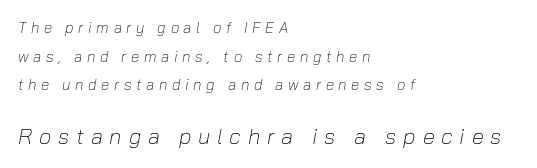
{"italic": "yes", "lean": "right", "slant_degrees": 10, "bold": "no", "underline": "no", "align": "left", "line_spacing": "loose", "line_spacing_ratio": 1.91, "letter_spacing": "wide", "letter_spacing_em": 0.31, "larger_block": "second", "size_ratio": 1.47, "glyph_px": 22}
